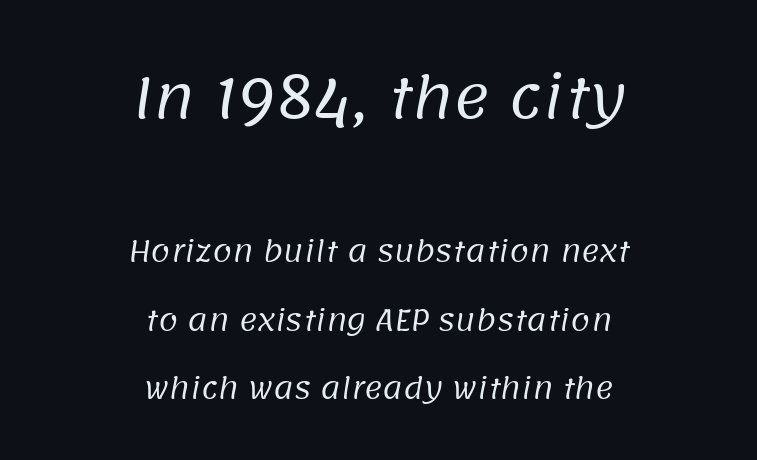
The image shows 56 px regular-weight sans-serif type; set centered, loose line spacing (2.44x), normal letter spacing, not underlined; the first (top) block is 2.0x larger; low stroke contrast and a large x-height.
